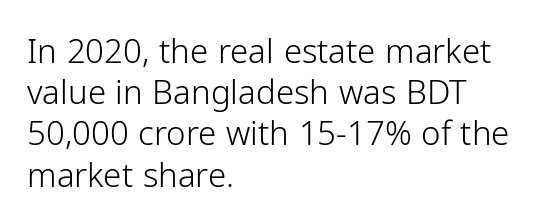
{"serif": "no", "italic": "no", "bold": "no", "weight": "light", "width": "normal", "stroke_contrast": "low", "x_height": "medium", "monospaced": "no", "underline": "no", "align": "left", "line_spacing": "normal", "line_spacing_ratio": 1.25, "letter_spacing": "normal", "letter_spacing_em": 0.0, "glyph_px": 33}
